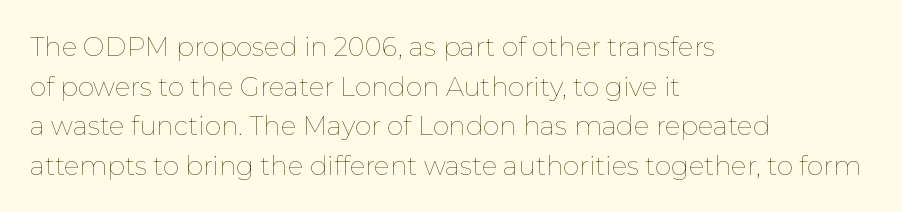
The block of text has a typical density, with ordinary space between rows. The line texture is even and compact thanks to regular tracking. Nothing heavy about these letters — not bold at all. Which margin do the lines hug? The left one — the right edge is uneven.
